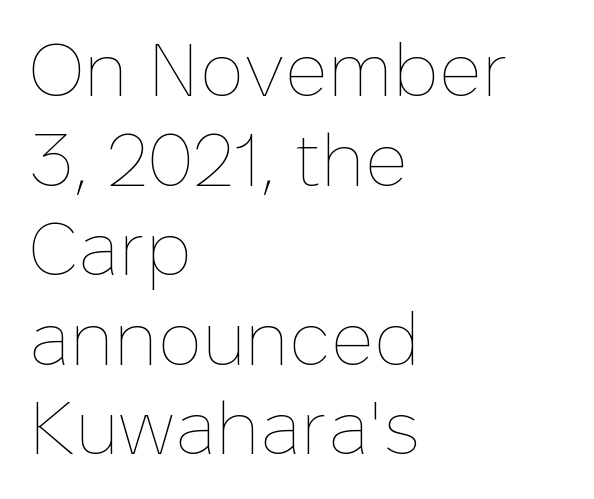
{"italic": "no", "bold": "no", "weight": "thin", "width": "normal", "stroke_contrast": "low", "x_height": "medium", "monospaced": "no", "underline": "no", "align": "left", "line_spacing_ratio": 1.21, "letter_spacing": "normal", "letter_spacing_em": 0.0, "glyph_px": 74}
